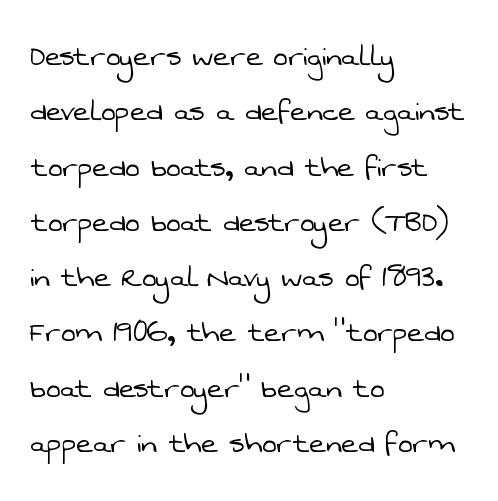
Q: Is the text bold? A: No.
Q: Is the typeface a serif or a sans-serif typeface? A: Sans-serif.
Q: Is the text underlined? A: No.
Q: How is the paragraph aligned? A: Left-aligned.
Q: Is the spacing between letters normal or unusually wide? A: Normal.
Q: Is the spacing between lines tight, normal or loose? A: Normal.
Q: Width (condensed, normal, or wide)? A: Normal.
Q: Stroke contrast? A: Low.
Q: x-height? A: Medium.
Q: Monospaced? A: No.
